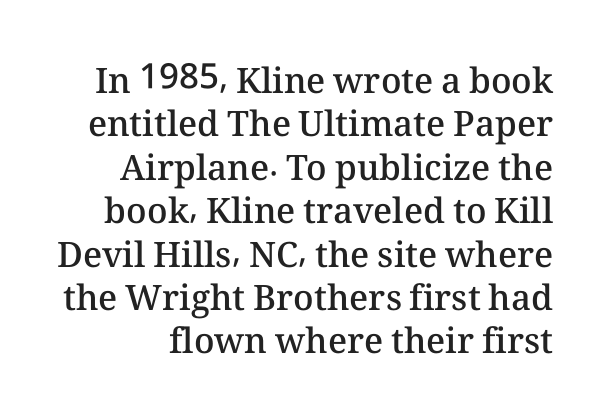
Q: Is the text bold? A: Semi-bold.
Q: Is the text italic (slanted)? A: No, it is upright.
Q: Is the text underlined? A: No.
Q: Is the spacing between letters normal or unusually wide? A: Normal.
Q: Width (condensed, normal, or wide)? A: Normal.
Q: Stroke contrast? A: Medium.
Q: x-height? A: Medium.
Q: Monospaced? A: No.
